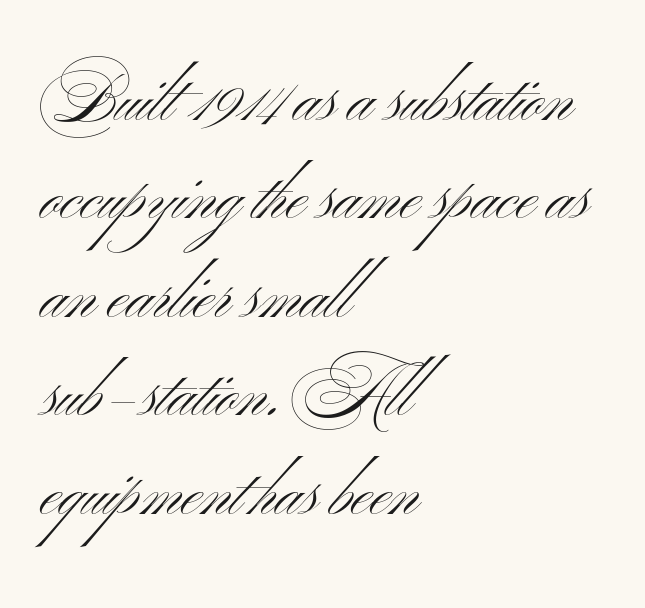
{"serif": "no", "bold": "no", "weight": "light", "width": "wide", "stroke_contrast": "medium", "x_height": "small", "monospaced": "no", "underline": "no", "align": "left", "line_spacing": "normal", "line_spacing_ratio": 1.47, "letter_spacing": "normal", "letter_spacing_em": 0.0, "glyph_px": 67}
